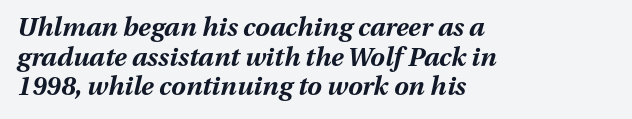
The passage shown has conventional tracking throughout. Visually the block forms a straight wall on the left and a jagged coastline on the right. The specimen omits any rule beneath the text block's lines. Strokes here are thick enough to call this a true bold. This block would grow much taller if given ordinary leading; it's compressed now. Is the type slanted? Yes — the strokes lean at a clear angle.
